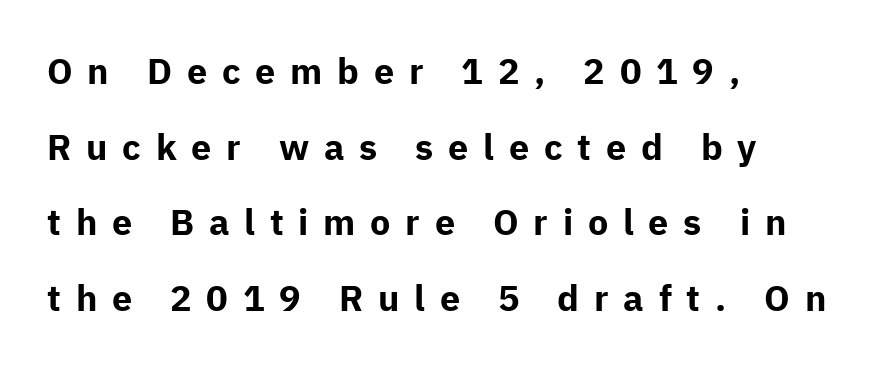
Type without underlining. Rows of type keep a wide berth in the vertical direction. Someone cranked the tracking dial way up on this one. Weight check: bold — yes, fully.
